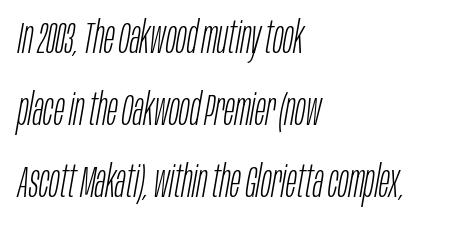
Weight: regular or lighter. The passage shown is typed in a proportional face where columns would drift. The passage is arranged the way most books set body copy — flush left. Here the glyphs are tracked normally, forming tight word shapes. Every character sits at an angle, as italics do. Letters rest on an invisible, unmarked baseline.
